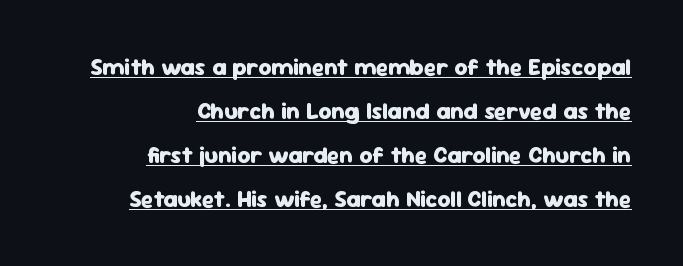
The typesetter chose a ragged-left arrangement here. Chunky letters — that's bold for sure. The glyphs are accompanied by a horizontal stroke just below them. Upright lettering throughout.
